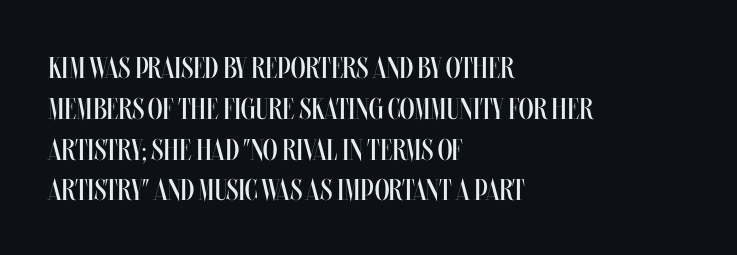
Q: Is the text bold? A: No.
Q: Is the text italic (slanted)? A: No, it is upright.
Q: Is the text underlined? A: No.
Q: How is the paragraph aligned? A: Left-aligned.
Q: Is the spacing between letters normal or unusually wide? A: Normal.
Q: Is the spacing between lines tight, normal or loose? A: Normal.
Q: Width (condensed, normal, or wide)? A: Condensed.
Q: Stroke contrast? A: Medium.
Q: x-height? A: Large.
Q: Monospaced? A: No.
